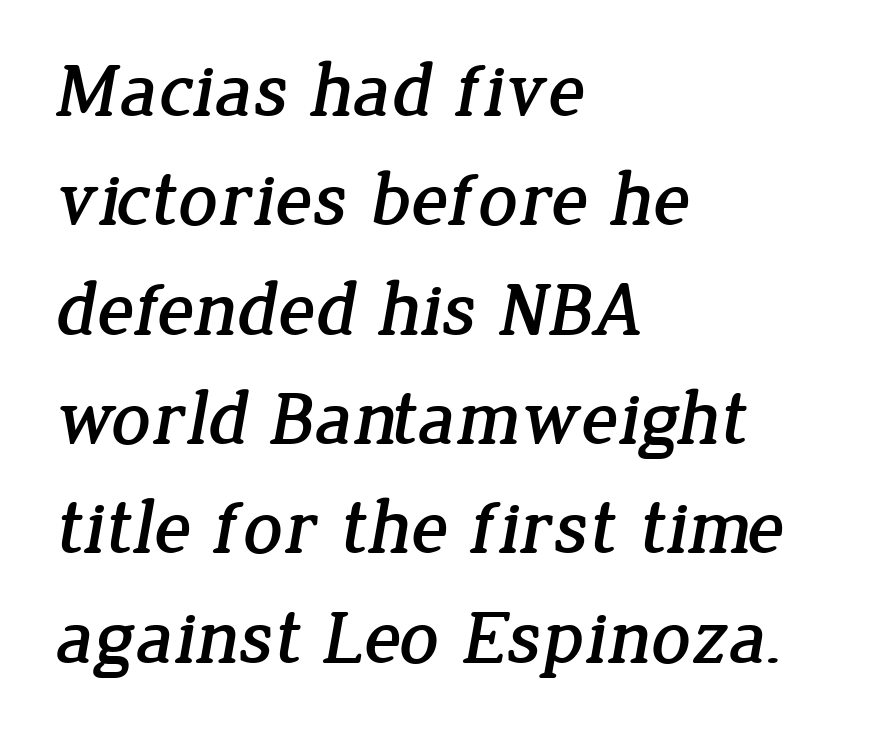
Serif or sans? Serif — the stroke terminals have little feet. A normal amount of white space separates one row of letters from the next. Decoration check: the copy has no underline. Standard letterfit; no display-style spreading of the glyphs.
